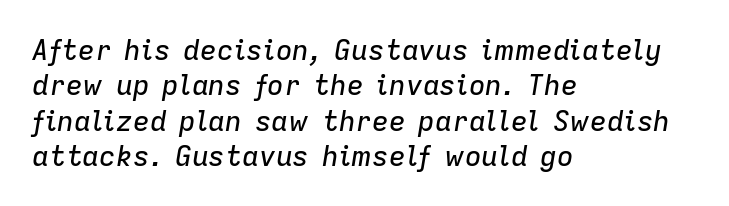
Q: Is the text italic (slanted)? A: Yes, it leans right by about 9 degrees.
Q: Is the text underlined? A: No.
Q: How is the paragraph aligned? A: Left-aligned.
Q: Is the spacing between letters normal or unusually wide? A: Normal.
Q: Is the spacing between lines tight, normal or loose? A: Normal.
Q: Width (condensed, normal, or wide)? A: Normal.
Q: Stroke contrast? A: Low.
Q: x-height? A: Medium.
Q: Monospaced? A: No.
